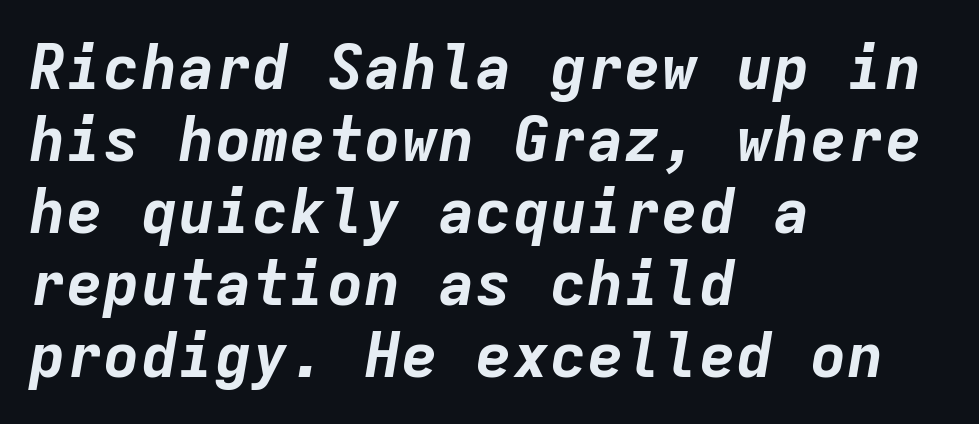
{"italic": "yes", "lean": "right", "slant_degrees": 9, "bold": "yes", "weight": "bold", "width": "normal", "stroke_contrast": "low", "x_height": "medium", "monospaced": "yes", "underline": "no", "align": "left", "line_spacing_ratio": 1.16, "letter_spacing": "normal", "letter_spacing_em": 0.0, "glyph_px": 62}
